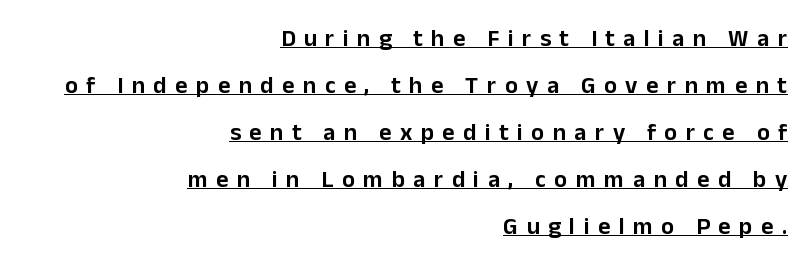
Q: Is the text italic (slanted)? A: No, it is upright.
Q: Is the text underlined? A: Yes.
Q: How is the paragraph aligned? A: Right-aligned.
Q: Is the spacing between letters normal or unusually wide? A: Unusually wide.
Q: Is the spacing between lines tight, normal or loose? A: Loose.
